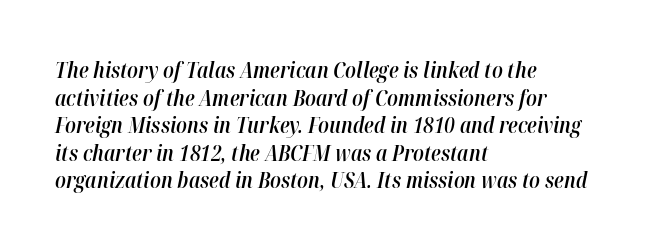
The text carries the slant typical of an italic or oblique font. The designer left line spacing at the default. Default kerning and tracking; the words read as compact shapes. A fair bit of extra ink — the face is semibold, not bold. This sample is left-justified, so line endings fall wherever the words run out.
